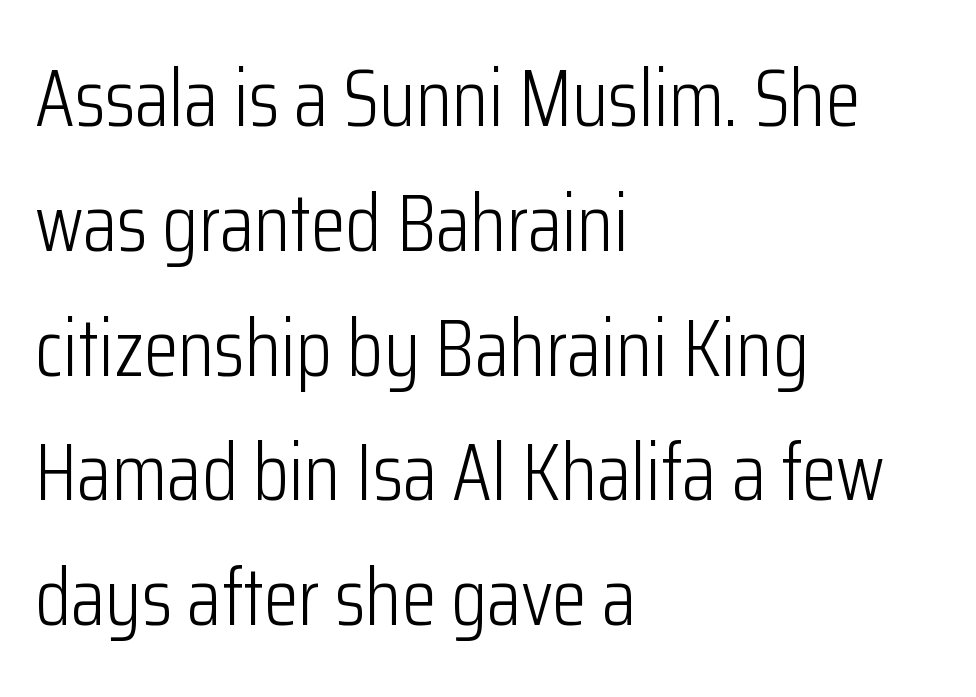
Stroke mass is kept to a normal reading level or below. Looks like regular typesetting: each glyph gets only the width it needs. What kind of face is this? One without serifs — a sans. No word sits above an underline. A student would call this left alignment; a typographer would say flush left, rag right. The lettering stays uniformly vertical, giving the passage a roman look.
